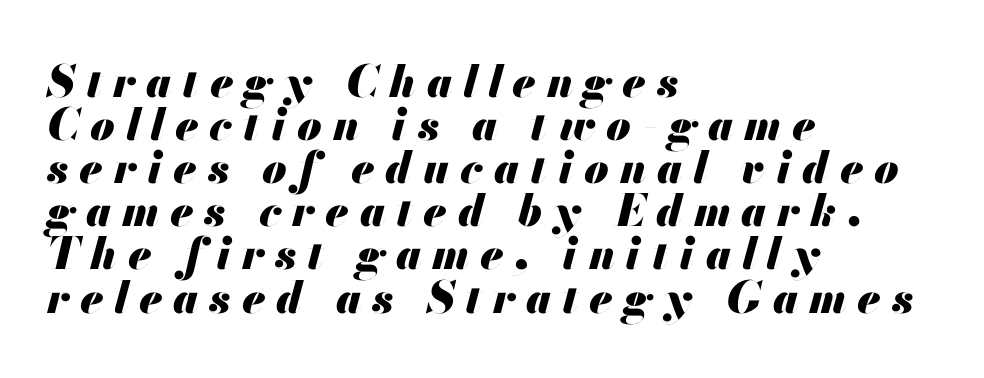
{"italic": "yes", "lean": "right", "slant_degrees": 13, "bold": "yes", "weight": "heavy", "width": "normal", "stroke_contrast": "medium", "x_height": "small", "monospaced": "no", "underline": "no", "align": "left", "line_spacing": "tight", "line_spacing_ratio": 0.98, "letter_spacing": "wide", "letter_spacing_em": 0.25, "glyph_px": 44}
